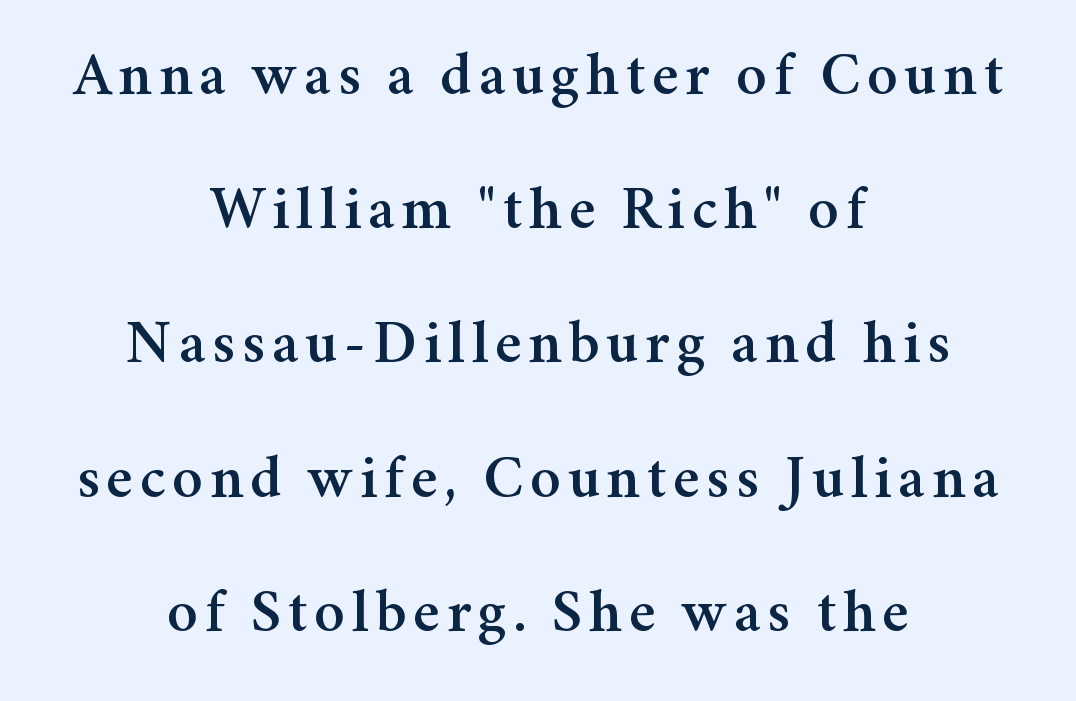
Rows of type keep a wide berth in the vertical direction. The face used here is proportionally spaced, like ordinary book or web type. The characters display serif detailing at their extremities. The words here are not underlined.
